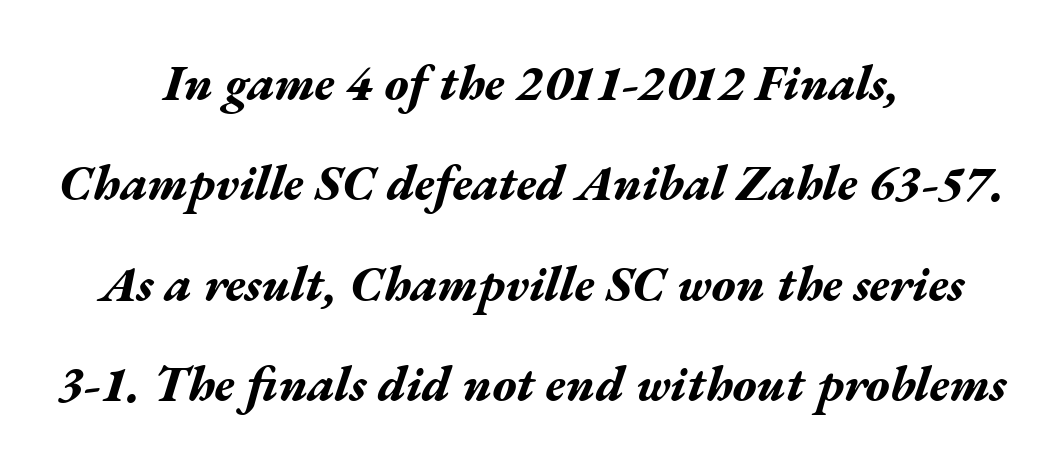
Q: Is the text bold? A: Yes.
Q: Is the text italic (slanted)? A: Yes, it leans right by about 17 degrees.
Q: Is the text underlined? A: No.
Q: How is the paragraph aligned? A: Centered.
Q: Is the spacing between letters normal or unusually wide? A: Normal.
Q: Is the spacing between lines tight, normal or loose? A: Loose.
Q: Width (condensed, normal, or wide)? A: Wide.
Q: Stroke contrast? A: Medium.
Q: x-height? A: Medium.
Q: Monospaced? A: No.
